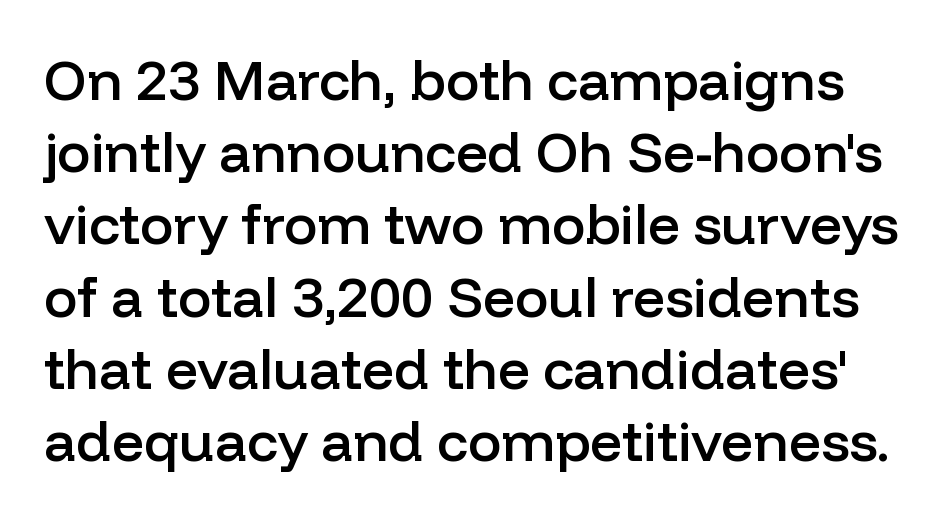
The image shows 56 px semibold sans-serif type, upright; set normal line spacing (1.29x), normal letter spacing, not underlined; low stroke contrast and a medium x-height.
